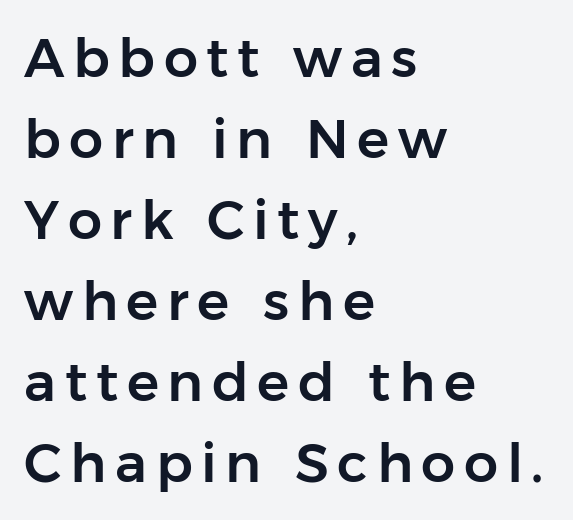
The image shows 54 px sans-serif type, upright; set left-aligned, normal line spacing (1.5x), not underlined; low stroke contrast and a medium x-height.
